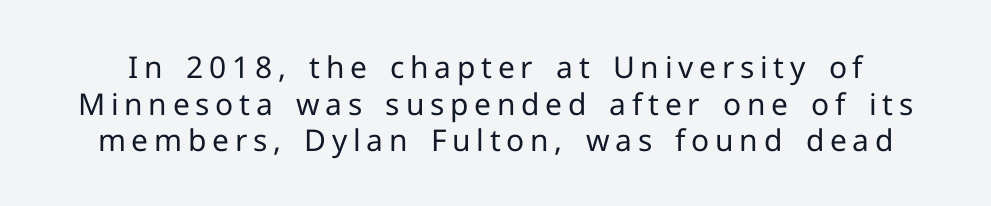
Q: Is the text bold? A: No.
Q: Is the text italic (slanted)? A: No, it is upright.
Q: Is the typeface a serif or a sans-serif typeface? A: Sans-serif.
Q: Is the text underlined? A: No.
Q: Width (condensed, normal, or wide)? A: Normal.
Q: Stroke contrast? A: Low.
Q: x-height? A: Medium.
Q: Monospaced? A: No.
